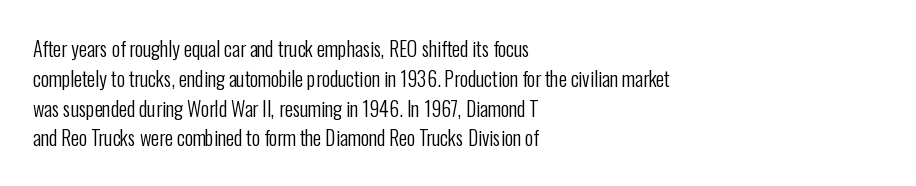
Rule under the text: the space is simply empty. Upright lettering throughout. This rendering leaves character spacing at its baseline value. If you drew a ruler down the left edge, every line would touch it. Is there much room between lines? A standard amount, neither cramped nor airy. This reads as an unemphasized weight, regular at the heaviest.
